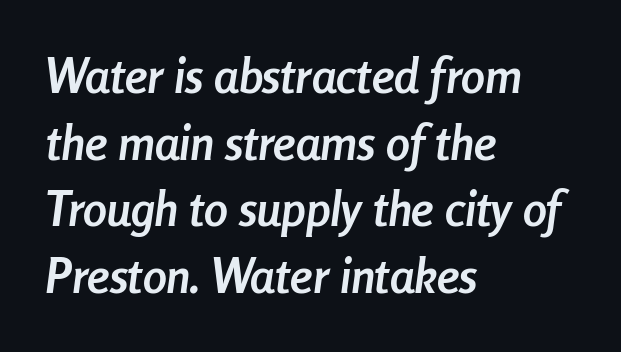
The image shows 48 px semibold, condensed type, italic (leaning right); set left-aligned, normal line spacing (1.39x), normal letter spacing, not underlined; low stroke contrast and a medium x-height.
